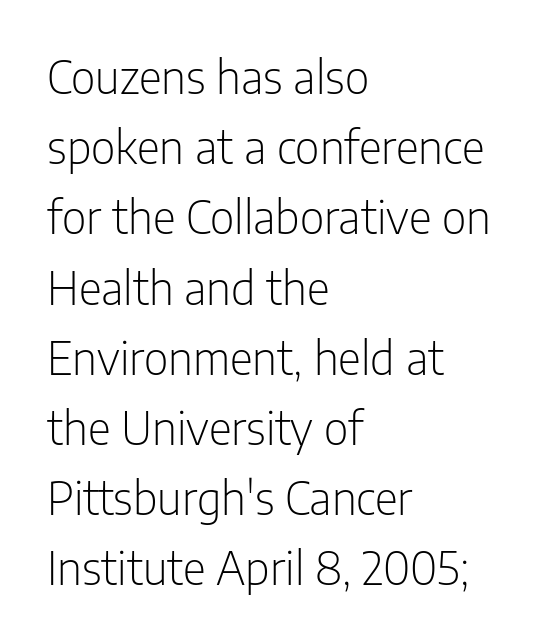
The image shows 45 px light, condensed sans-serif type, upright; set left-aligned, normal line spacing (1.56x), normal letter spacing, not underlined; low stroke contrast and a medium x-height.
